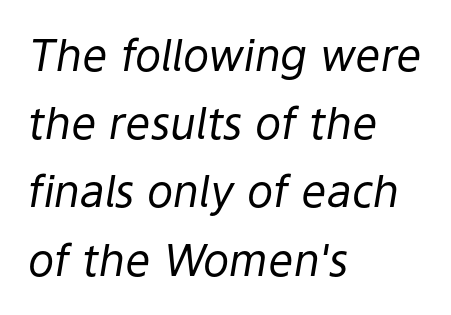
{"italic": "yes", "lean": "right", "slant_degrees": 9, "bold": "no", "weight": "regular", "width": "normal", "stroke_contrast": "low", "x_height": "medium", "monospaced": "no", "underline": "no", "align": "left", "line_spacing": "normal", "line_spacing_ratio": 1.55, "letter_spacing": "normal", "letter_spacing_em": 0.0, "glyph_px": 44}
